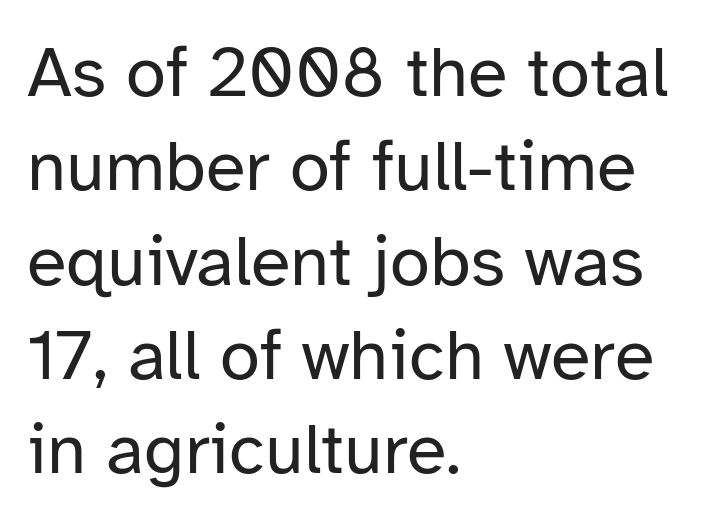
Q: Is the text bold? A: No.
Q: Is the text italic (slanted)? A: No, it is upright.
Q: Is the typeface a serif or a sans-serif typeface? A: Sans-serif.
Q: Is the text underlined? A: No.
Q: How is the paragraph aligned? A: Left-aligned.
Q: Is the spacing between letters normal or unusually wide? A: Normal.
Q: Is the spacing between lines tight, normal or loose? A: Normal.
Q: Width (condensed, normal, or wide)? A: Normal.
Q: Stroke contrast? A: Low.
Q: x-height? A: Medium.
Q: Monospaced? A: No.
